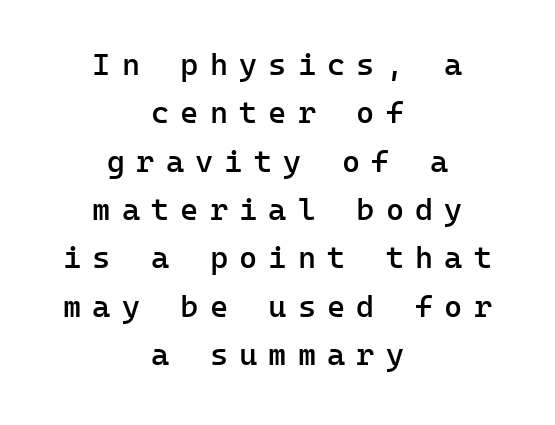
The image shows 31 px semibold sans-serif type, upright, monospaced; set centered, normal line spacing (1.56x), unusually wide letter spacing (+0.36 em), not underlined; low stroke contrast and a medium x-height.
